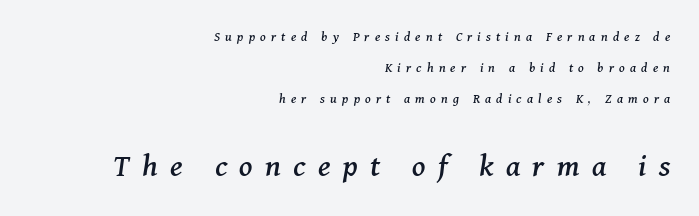
The image shows 33 px serif type, italic (leaning right); set right-aligned, loose line spacing (2.2x), unusually wide letter spacing (+0.37 em), not underlined; the second (bottom) block is 2.36x larger; medium stroke contrast and a medium x-height.
